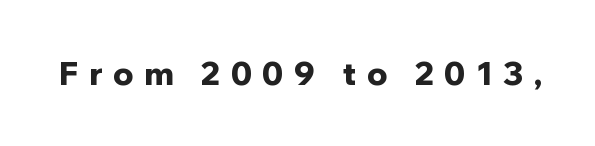
Q: Is the text bold? A: Yes.
Q: Is the text italic (slanted)? A: No, it is upright.
Q: Is the typeface a serif or a sans-serif typeface? A: Sans-serif.
Q: Is the text underlined? A: No.
Q: Is the spacing between letters normal or unusually wide? A: Unusually wide.
Q: Width (condensed, normal, or wide)? A: Normal.
Q: Stroke contrast? A: Low.
Q: x-height? A: Medium.
Q: Monospaced? A: No.
